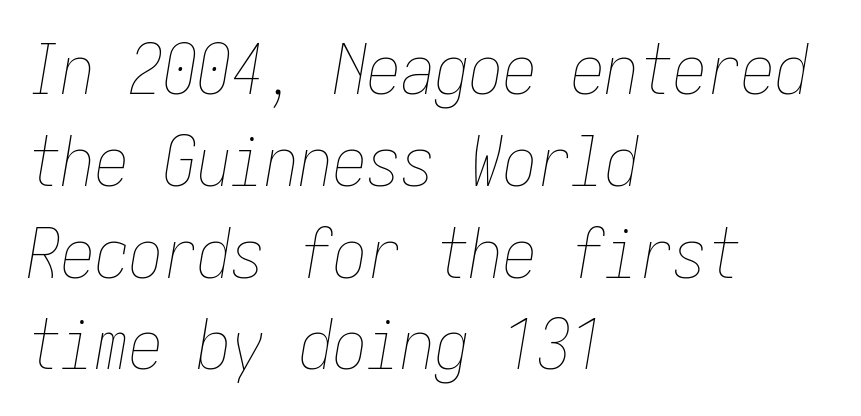
Q: Is the text bold? A: No.
Q: Is the text italic (slanted)? A: Yes, it leans right by about 10 degrees.
Q: Is the text underlined? A: No.
Q: How is the paragraph aligned? A: Left-aligned.
Q: Is the spacing between letters normal or unusually wide? A: Normal.
Q: Is the spacing between lines tight, normal or loose? A: Normal.
Q: Width (condensed, normal, or wide)? A: Condensed.
Q: Stroke contrast? A: Low.
Q: x-height? A: Medium.
